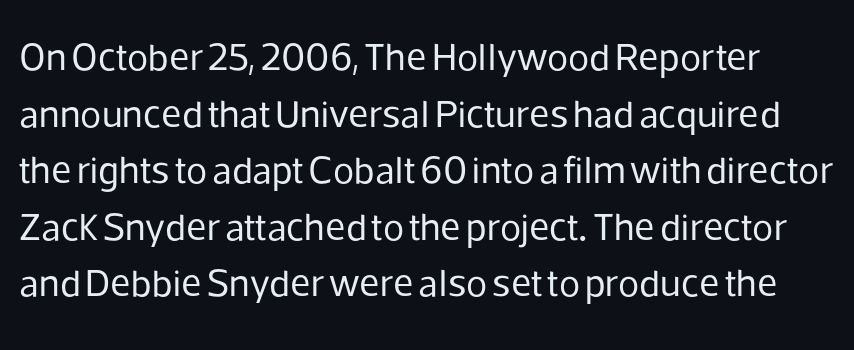
Nobody touched the tracking dial on this one. Reading down the column, the eye jumps a familiar distance to each next line. A typesetter would call this proportional, since set widths differ per character. Bare-footed words on every line. Italic: no, the glyphs are upright roman. Summary of weight: not heavy and not bold.
